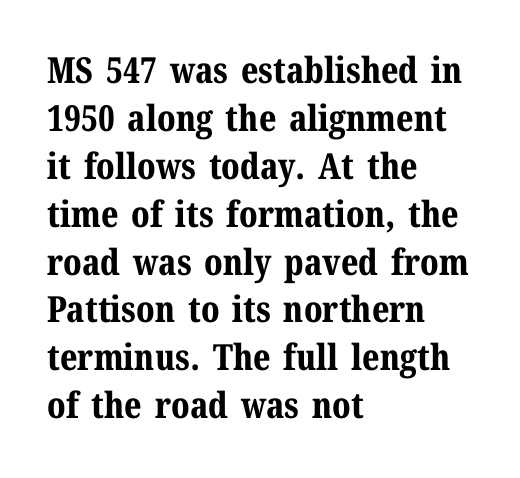
Plenty of ink on the page — the face is bold. Style check: upright. Between one letter and the next there's only the usual sliver of space. Proportional: the letters do not fall into vertical columns.
